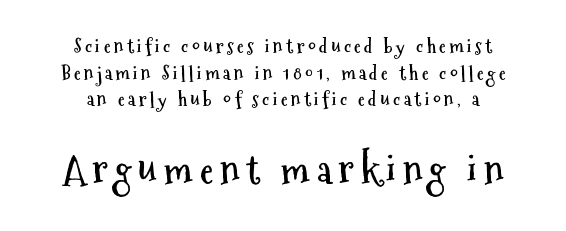
Q: Is the text bold? A: Yes.
Q: Is the text italic (slanted)? A: No, it is upright.
Q: Is the typeface a serif or a sans-serif typeface? A: Sans-serif.
Q: Is the text underlined? A: No.
Q: How is the paragraph aligned? A: Centered.
Q: Is the spacing between lines tight, normal or loose? A: Normal.
Q: Which block of text is set in a larger size, the first (top) or the second (bottom)? A: The second (bottom) one.
Q: Width (condensed, normal, or wide)? A: Condensed.
Q: Stroke contrast? A: Medium.
Q: x-height? A: Medium.
Q: Monospaced? A: No.
